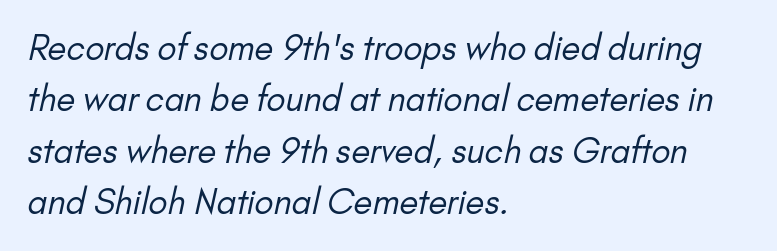
{"serif": "no", "bold": "no", "weight": "regular", "width": "normal", "stroke_contrast": "low", "x_height": "small", "monospaced": "no", "underline": "no", "align": "left", "line_spacing": "normal", "line_spacing_ratio": 1.51, "letter_spacing": "normal", "letter_spacing_em": 0.0, "glyph_px": 34}
